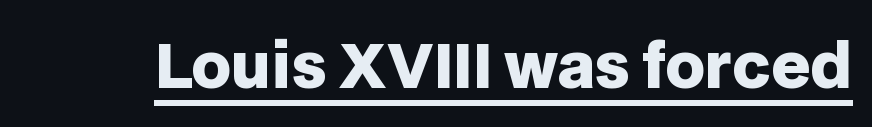
Q: Is the text bold? A: Yes.
Q: Is the text italic (slanted)? A: No, it is upright.
Q: Is the typeface a serif or a sans-serif typeface? A: Sans-serif.
Q: Is the text underlined? A: Yes.
Q: Is the spacing between letters normal or unusually wide? A: Normal.
Q: Width (condensed, normal, or wide)? A: Normal.
Q: Stroke contrast? A: Low.
Q: x-height? A: Large.
Q: Monospaced? A: No.
